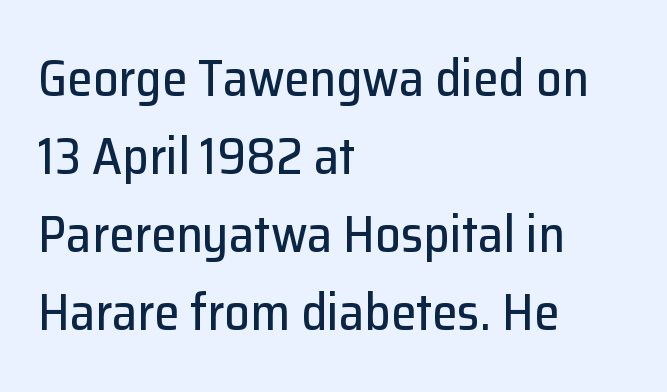
Q: Is the text italic (slanted)? A: No, it is upright.
Q: Is the typeface a serif or a sans-serif typeface? A: Sans-serif.
Q: Is the text underlined? A: No.
Q: How is the paragraph aligned? A: Left-aligned.
Q: Is the spacing between letters normal or unusually wide? A: Normal.
Q: Is the spacing between lines tight, normal or loose? A: Normal.
Q: Width (condensed, normal, or wide)? A: Normal.
Q: Stroke contrast? A: Low.
Q: x-height? A: Medium.
Q: Monospaced? A: No.
